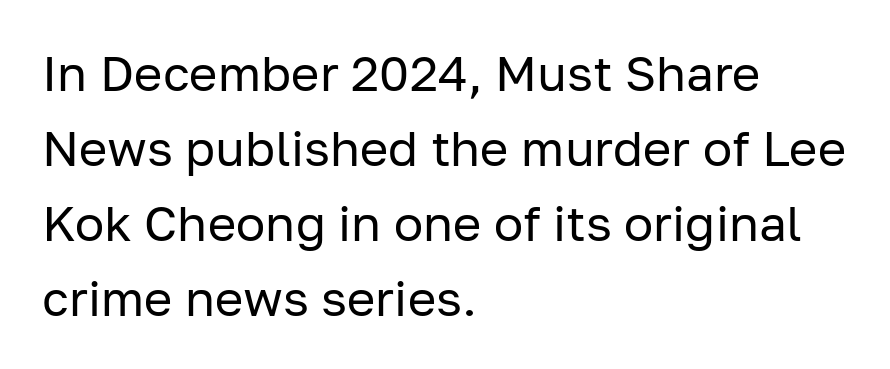
The image shows 49 px regular-weight sans-serif type, upright; set left-aligned, normal line spacing (1.53x), normal letter spacing, not underlined; low stroke contrast and a medium x-height.
